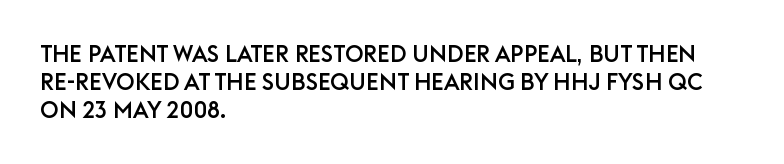
The image shows 23 px text type, upright; set left-aligned, line spacing 1.21x, normal letter spacing, not underlined.
